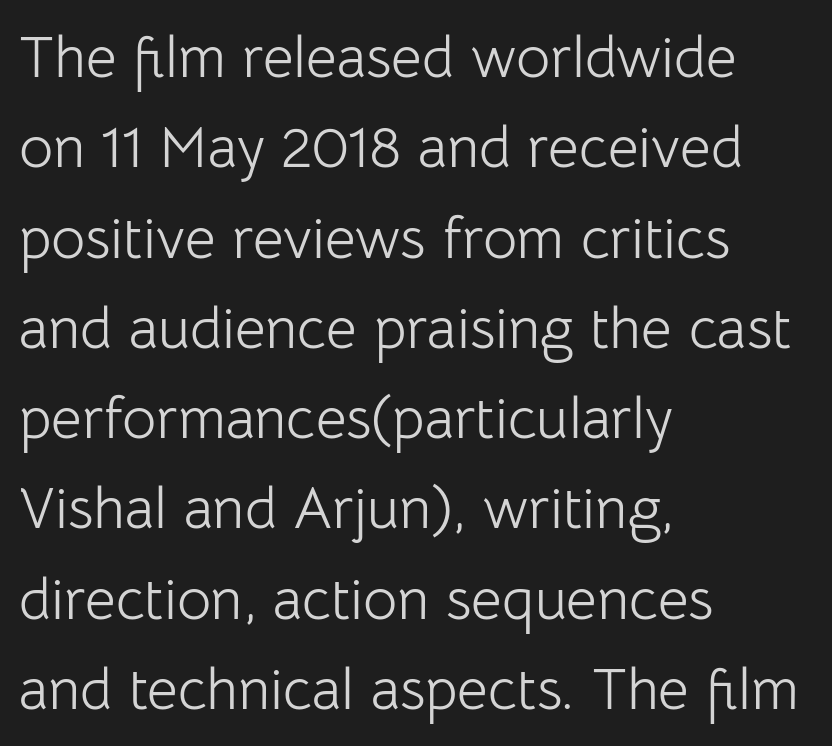
{"serif": "no", "italic": "no", "bold": "no", "weight": "light", "width": "normal", "stroke_contrast": "low", "x_height": "medium", "monospaced": "no", "underline": "no", "align": "left", "line_spacing": "normal", "line_spacing_ratio": 1.53, "letter_spacing": "normal", "letter_spacing_em": 0.0, "glyph_px": 59}
